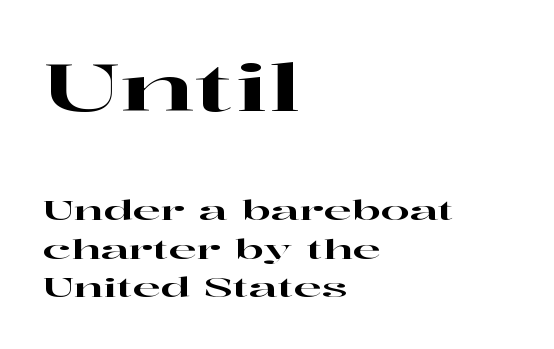
Quick note: not italic, upright. Each letter's strokes conclude with small projecting serifs. A bare baseline throughout the passage. This layout puts the oversized block above and the modest block below.
